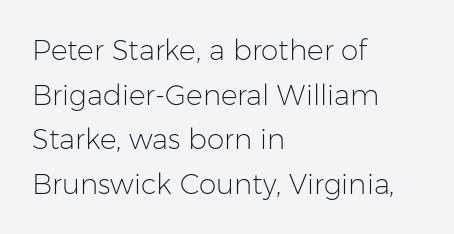
The image shows 28 px light sans-serif type, upright; set left-aligned, normal line spacing (1.59x), normal letter spacing, not underlined; low stroke contrast and a medium x-height.
